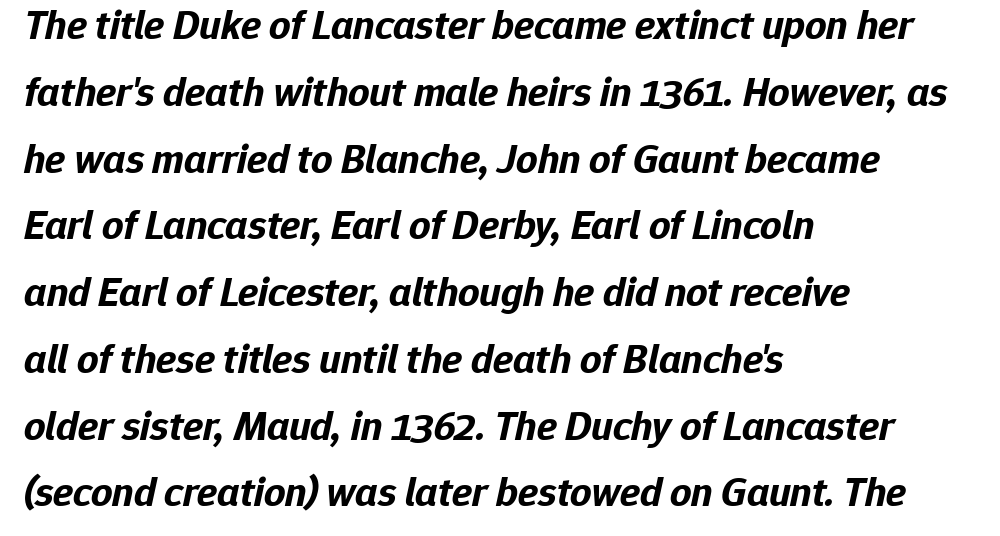
Q: Is the text bold? A: Yes.
Q: Is the text italic (slanted)? A: Yes, it leans right by about 12 degrees.
Q: Is the text underlined? A: No.
Q: How is the paragraph aligned? A: Left-aligned.
Q: Is the spacing between letters normal or unusually wide? A: Normal.
Q: Is the spacing between lines tight, normal or loose? A: Normal.
Q: Width (condensed, normal, or wide)? A: Normal.
Q: Stroke contrast? A: Low.
Q: x-height? A: Medium.
Q: Monospaced? A: No.
